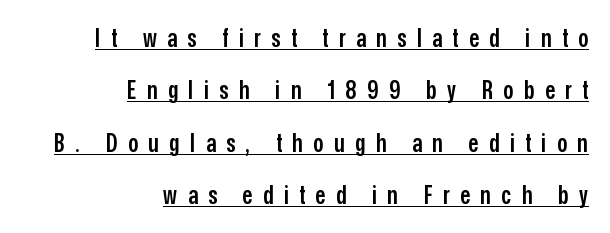
Q: Is the text bold? A: Semi-bold.
Q: Is the text italic (slanted)? A: No, it is upright.
Q: Is the text underlined? A: Yes.
Q: How is the paragraph aligned? A: Right-aligned.
Q: Is the spacing between letters normal or unusually wide? A: Unusually wide.
Q: Is the spacing between lines tight, normal or loose? A: Loose.
